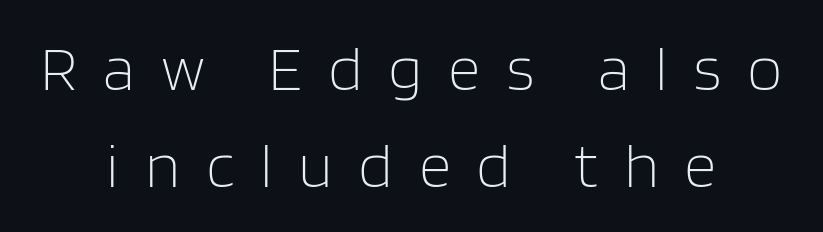
{"serif": "no", "italic": "no", "bold": "no", "weight": "light", "width": "normal", "stroke_contrast": "low", "x_height": "large", "monospaced": "no", "underline": "no", "align": "center", "line_spacing": "normal", "line_spacing_ratio": 1.52, "letter_spacing": "wide", "letter_spacing_em": 0.4, "glyph_px": 64}
